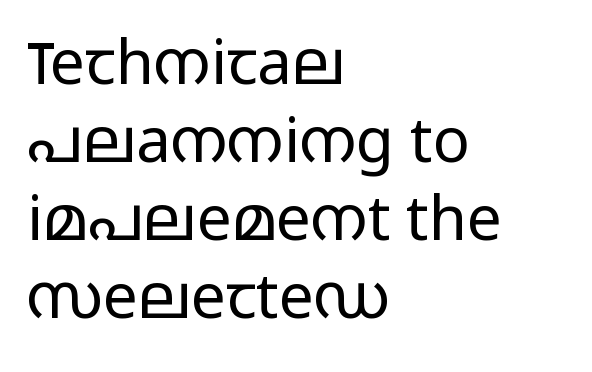
{"serif": "no", "italic": "no", "bold": "no", "weight": "light", "width": "wide", "stroke_contrast": "low", "x_height": "medium", "monospaced": "no", "underline": "no", "align": "left", "line_spacing": "normal", "line_spacing_ratio": 1.26, "letter_spacing": "normal", "letter_spacing_em": 0.0, "glyph_px": 62}
